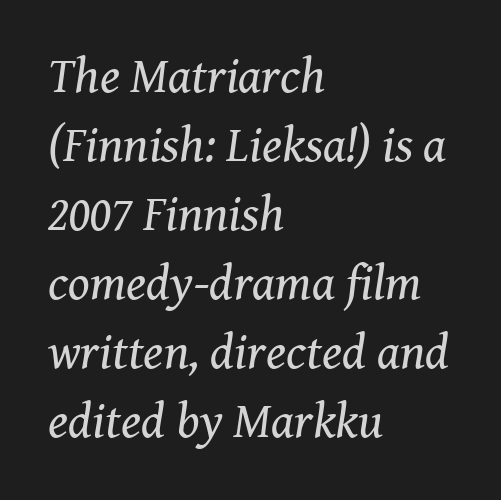
{"serif": "yes", "italic": "yes", "lean": "right", "slant_degrees": 8, "bold": "no", "weight": "regular", "width": "normal", "stroke_contrast": "medium", "x_height": "medium", "monospaced": "no", "underline": "no", "align": "left", "line_spacing": "normal", "line_spacing_ratio": 1.38, "letter_spacing": "normal", "letter_spacing_em": 0.0, "glyph_px": 50}
